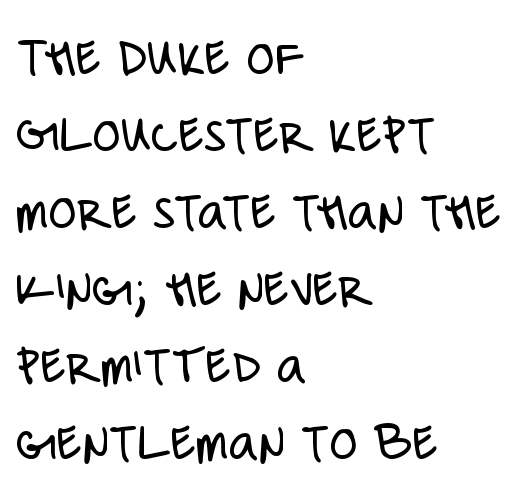
The image shows 57 px light, condensed sans-serif type, upright; set left-aligned, normal line spacing (1.35x), normal letter spacing, not underlined; low stroke contrast and a large x-height.
